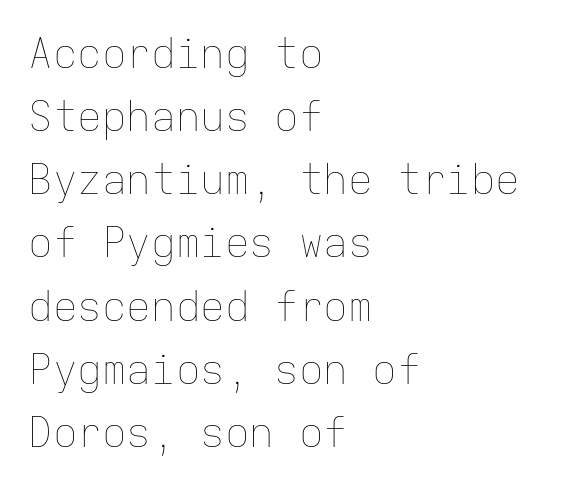
The image shows 41 px thin type, upright, monospaced; set left-aligned, normal line spacing (1.54x), normal letter spacing, not underlined; low stroke contrast and a medium x-height.
